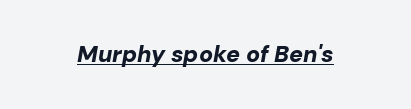
The image shows 23 px bold type, italic (leaning right); set normal letter spacing, underlined.
